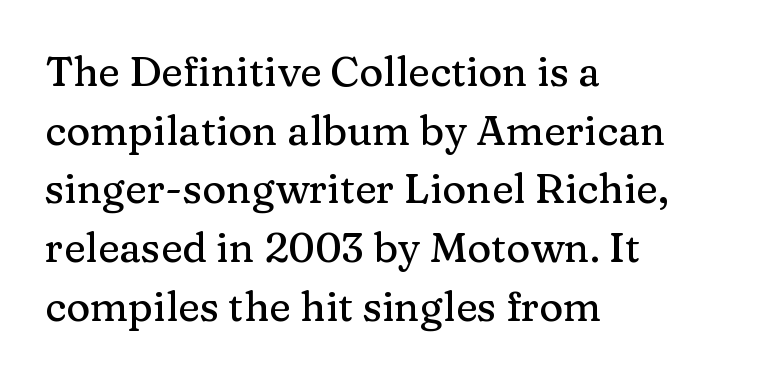
Lines of text with bare space underneath. This is the regular roman posture of the typeface. Each line starts at the same left margin while the right side varies. Are there feet on the stems? There are — it's a serif. Spacing verdict: proportional, widths tailored to each character. There is no visible air inserted between adjacent glyphs.
